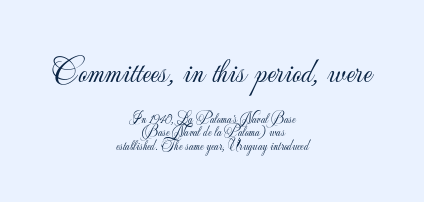
Q: Is the text bold? A: No.
Q: Is the text italic (slanted)? A: Yes.
Q: Is the typeface a serif or a sans-serif typeface? A: Sans-serif.
Q: Is the text underlined? A: No.
Q: How is the paragraph aligned? A: Centered.
Q: Is the spacing between letters normal or unusually wide? A: Normal.
Q: Is the spacing between lines tight, normal or loose? A: Tight.
Q: Which block of text is set in a larger size, the first (top) or the second (bottom)? A: The first (top) one.
Q: Width (condensed, normal, or wide)? A: Normal.
Q: Stroke contrast? A: Low.
Q: x-height? A: Small.
Q: Monospaced? A: No.
